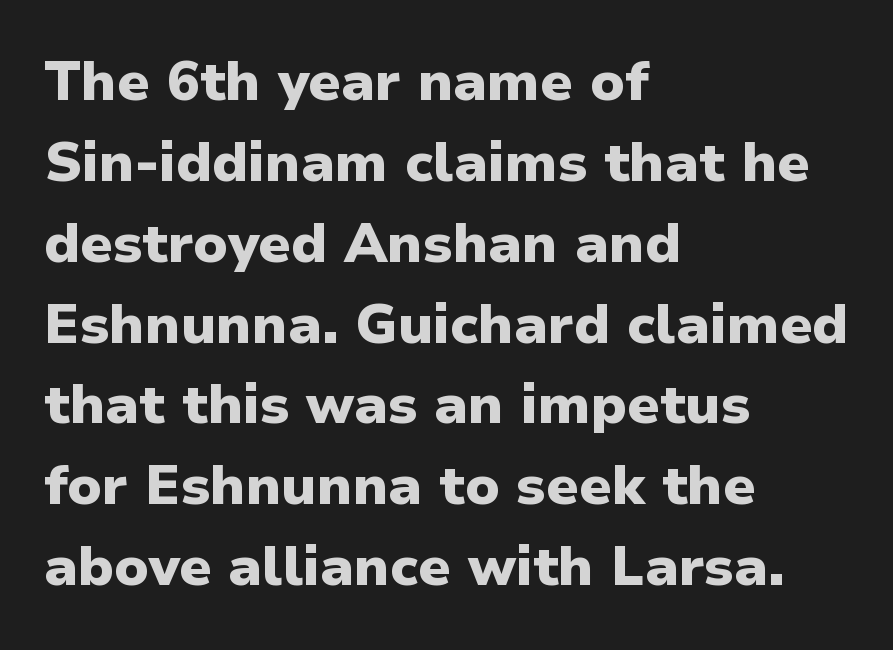
Q: Is the text bold? A: Yes.
Q: Is the text italic (slanted)? A: No, it is upright.
Q: Is the typeface a serif or a sans-serif typeface? A: Sans-serif.
Q: Is the text underlined? A: No.
Q: How is the paragraph aligned? A: Left-aligned.
Q: Is the spacing between letters normal or unusually wide? A: Normal.
Q: Is the spacing between lines tight, normal or loose? A: Normal.
Q: Width (condensed, normal, or wide)? A: Normal.
Q: Stroke contrast? A: Low.
Q: x-height? A: Medium.
Q: Monospaced? A: No.
